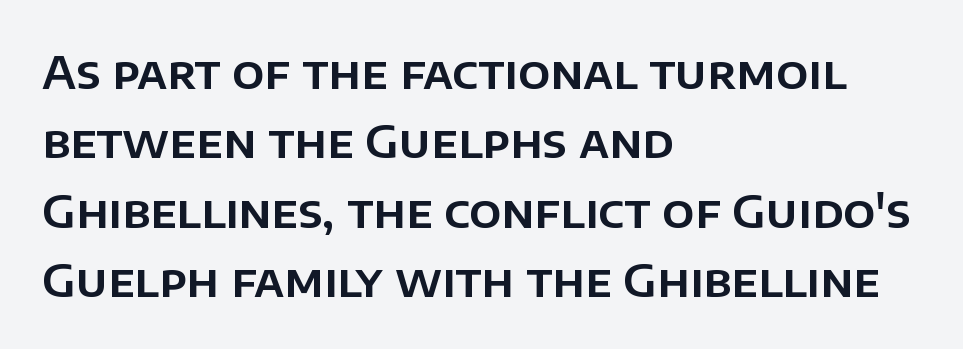
A classic flush-left, rag-right setting is used for this passage. The designer left line spacing at the default. These lines are rendered in a variable-pitch font. The words here are not underlined. Each letter's strokes conclude bluntly, with no projecting serifs. This rendering leaves character spacing at its baseline value.
